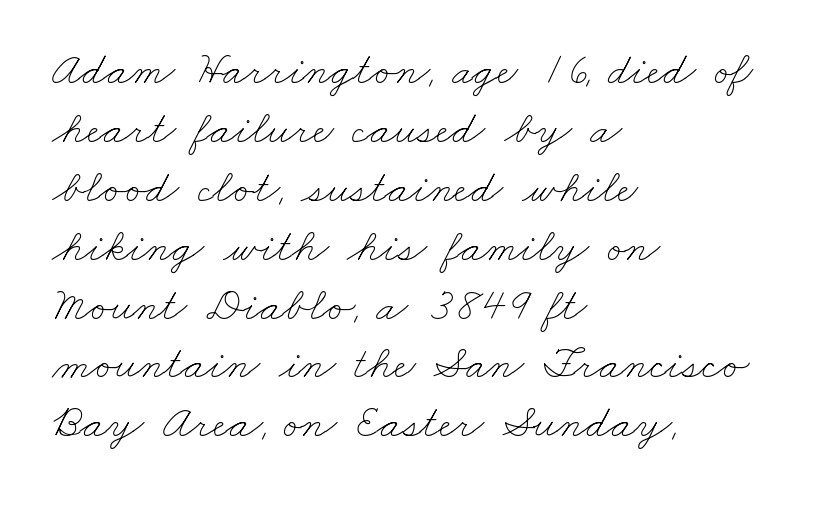
Q: Is the text bold? A: No.
Q: Is the text underlined? A: No.
Q: How is the paragraph aligned? A: Left-aligned.
Q: Is the spacing between letters normal or unusually wide? A: Normal.
Q: Is the spacing between lines tight, normal or loose? A: Normal.
Q: Width (condensed, normal, or wide)? A: Wide.
Q: Stroke contrast? A: Low.
Q: x-height? A: Small.
Q: Monospaced? A: No.
